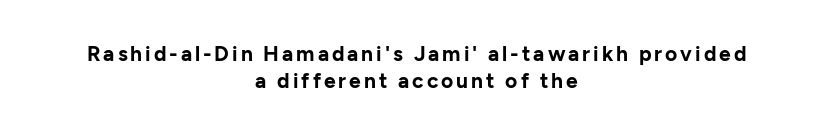
The image shows 21 px bold type, upright; set centered, normal line spacing (1.3x), not underlined.
